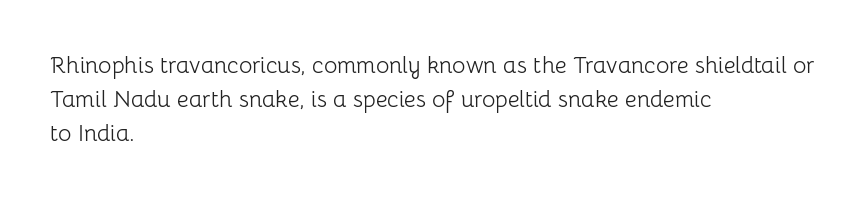
The image shows 23 px text type, upright; set left-aligned, normal line spacing (1.47x), normal letter spacing, not underlined.
